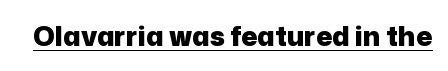
The image shows 27 px bold type, upright; set normal letter spacing, underlined.
